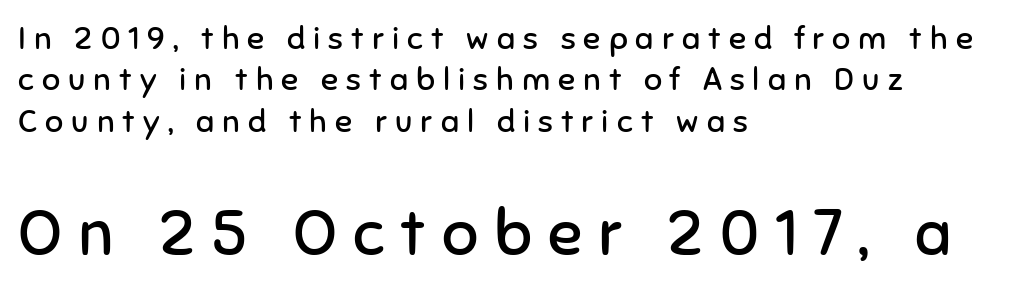
{"serif": "no", "italic": "no", "bold": "no", "weight": "regular", "width": "normal", "stroke_contrast": "low", "x_height": "medium", "monospaced": "no", "underline": "no", "align": "left", "line_spacing": "normal", "line_spacing_ratio": 1.29, "letter_spacing": "wide", "letter_spacing_em": 0.25, "larger_block": "second", "size_ratio": 2.0, "glyph_px": 64}
